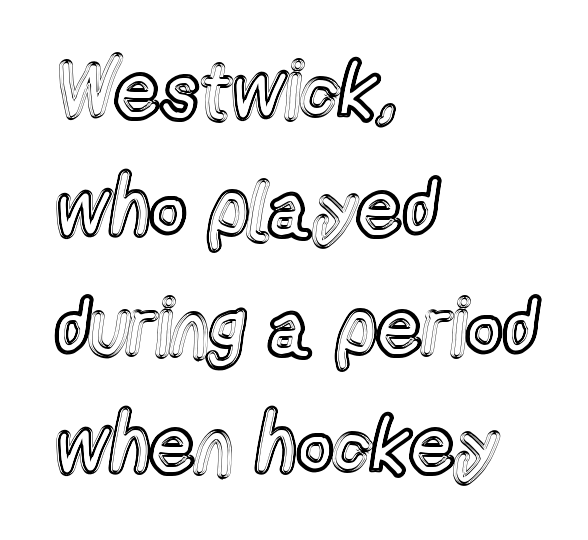
The image shows 79 px condensed type; set left-aligned, normal line spacing (1.5x), normal letter spacing, not underlined; a medium x-height.
